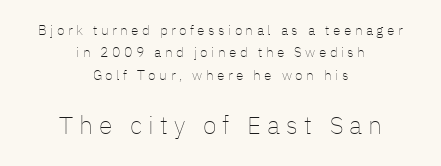
{"italic": "no", "bold": "no", "underline": "no", "align": "center", "line_spacing": "normal", "line_spacing_ratio": 1.59, "letter_spacing": "wide", "letter_spacing_em": 0.24, "larger_block": "second", "size_ratio": 1.79, "glyph_px": 25}
